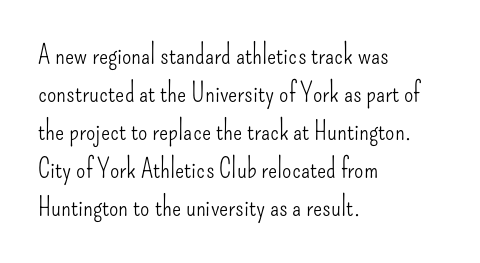
The designer left line spacing at the default. A classic flush-left, rag-right setting is used for this passage. The font sits on the lighter half of the weight spectrum, regular included. The letters stand straight up with perfectly vertical stems. No word sits above an underline.
